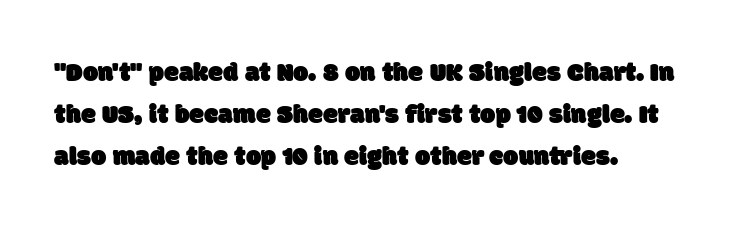
{"underline": "no", "align": "left", "line_spacing": "normal", "line_spacing_ratio": 1.55, "letter_spacing": "normal", "letter_spacing_em": 0.0, "glyph_px": 27}
